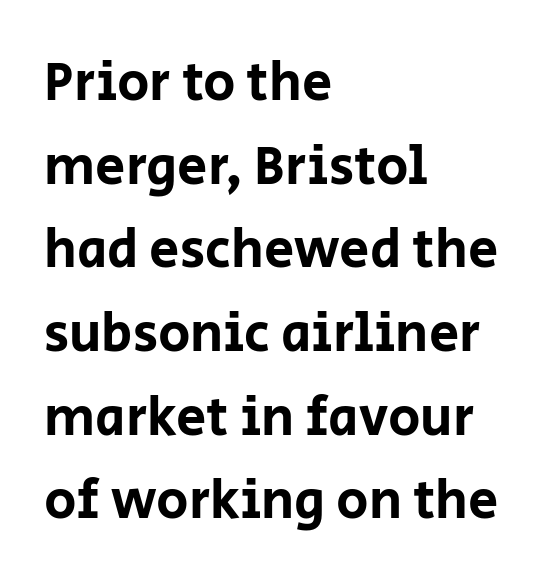
Q: Is the text italic (slanted)? A: No, it is upright.
Q: Is the typeface a serif or a sans-serif typeface? A: Sans-serif.
Q: Is the text underlined? A: No.
Q: How is the paragraph aligned? A: Left-aligned.
Q: Is the spacing between letters normal or unusually wide? A: Normal.
Q: Is the spacing between lines tight, normal or loose? A: Normal.
Q: Width (condensed, normal, or wide)? A: Normal.
Q: Stroke contrast? A: Low.
Q: x-height? A: Large.
Q: Monospaced? A: No.
